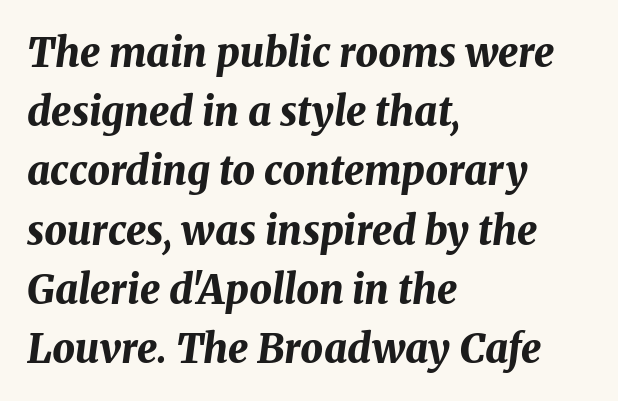
The image shows 40 px bold type, italic (leaning right); set left-aligned, normal line spacing (1.48x), normal letter spacing, not underlined; medium stroke contrast and a medium x-height.
